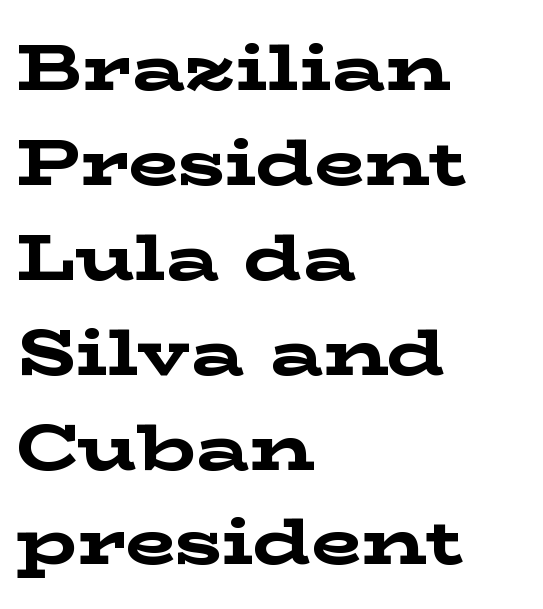
{"serif": "yes", "italic": "no", "bold": "yes", "weight": "bold", "width": "wide", "stroke_contrast": "low", "x_height": "medium", "monospaced": "no", "underline": "no", "align": "left", "line_spacing": "normal", "line_spacing_ratio": 1.46, "letter_spacing": "normal", "letter_spacing_em": 0.0, "glyph_px": 65}
